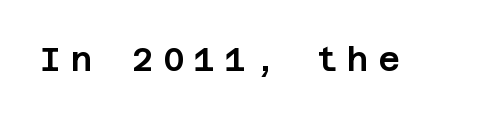
Just letters on the line, the space beneath them empty. The font's upright variant was chosen for this text. There is plenty of visible air inserted between adjacent glyphs. The face used here is a sans, in the tradition of grotesques and geometrics.
